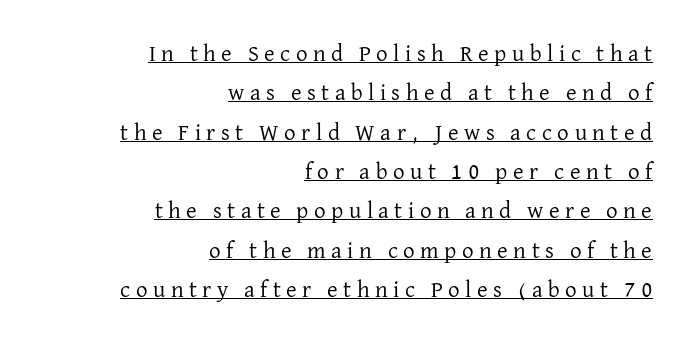
Does the copy run flush right? Yes — the right margin is perfectly even. The cut favours lightness, reaching ordinary text weight at its darkest. Unlike italic type, these characters show no tilt at all. The line texture is sparse and dotted thanks to wide tracking. Compared with undecorated copy, this sample adds a rule below the words.
